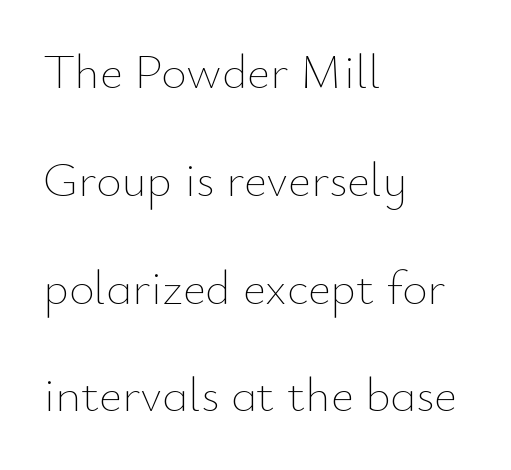
The image shows 49 px thin type, upright; set left-aligned, loose line spacing (2.2x), normal letter spacing, not underlined; low stroke contrast and a small x-height.
